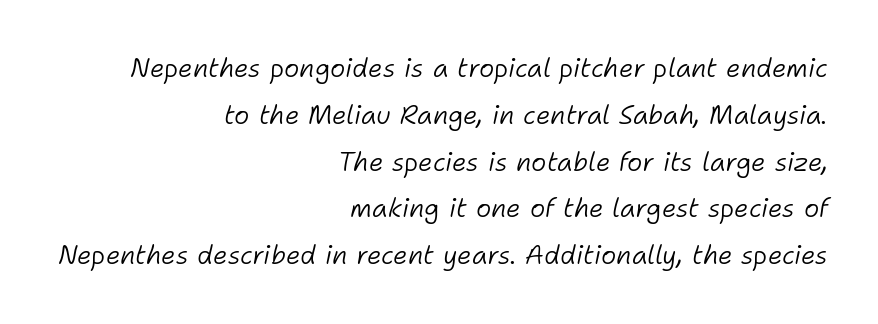
Q: Is the text bold? A: No.
Q: Is the text italic (slanted)? A: Yes, it leans right by about 11 degrees.
Q: Is the text underlined? A: No.
Q: How is the paragraph aligned? A: Right-aligned.
Q: Is the spacing between letters normal or unusually wide? A: Normal.
